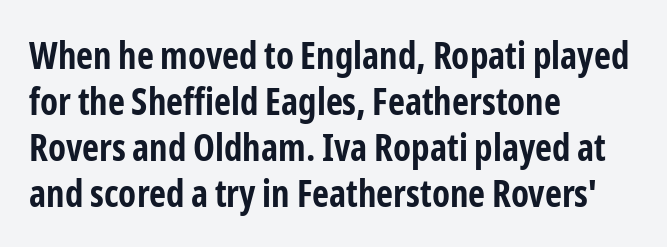
{"serif": "no", "italic": "no", "bold": "yes", "weight": "bold", "width": "condensed", "stroke_contrast": "low", "x_height": "medium", "monospaced": "no", "underline": "no", "align": "left", "line_spacing_ratio": 1.24, "letter_spacing": "normal", "letter_spacing_em": 0.0, "glyph_px": 37}
